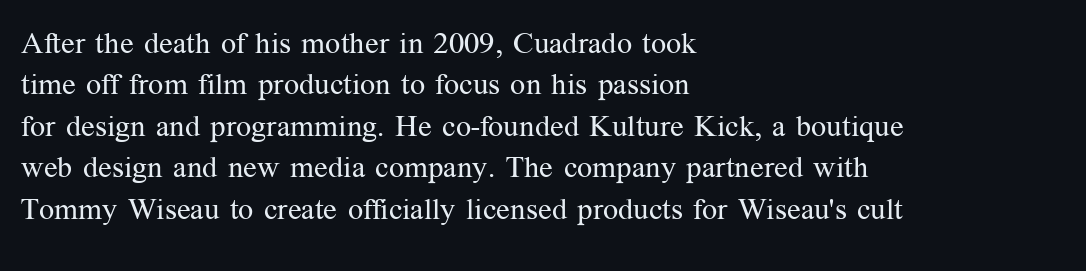
Q: Is the text bold? A: No.
Q: Is the text italic (slanted)? A: No, it is upright.
Q: Is the typeface a serif or a sans-serif typeface? A: Serif.
Q: Is the text underlined? A: No.
Q: How is the paragraph aligned? A: Left-aligned.
Q: Is the spacing between letters normal or unusually wide? A: Normal.
Q: Is the spacing between lines tight, normal or loose? A: Normal.
Q: Width (condensed, normal, or wide)? A: Normal.
Q: Stroke contrast? A: Medium.
Q: x-height? A: Medium.
Q: Monospaced? A: No.
